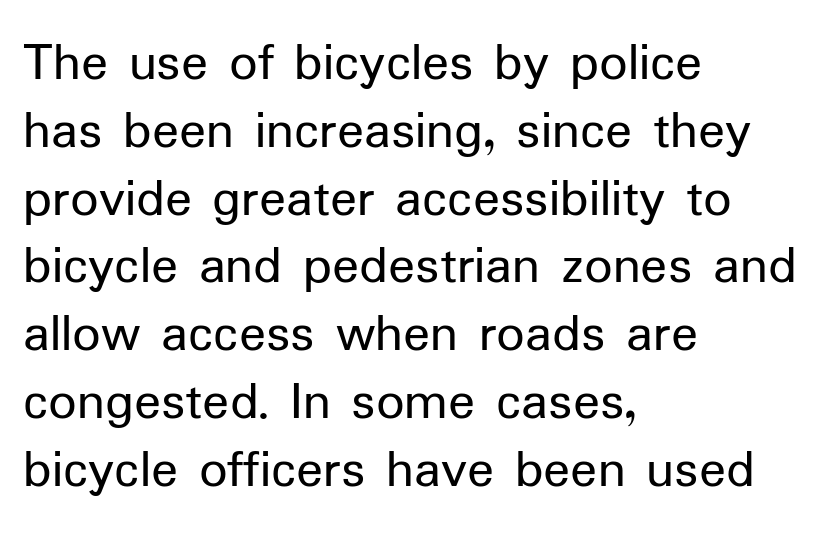
Q: Is the text bold? A: No.
Q: Is the text italic (slanted)? A: No, it is upright.
Q: Is the typeface a serif or a sans-serif typeface? A: Sans-serif.
Q: Is the text underlined? A: No.
Q: How is the paragraph aligned? A: Left-aligned.
Q: Is the spacing between letters normal or unusually wide? A: Normal.
Q: Width (condensed, normal, or wide)? A: Normal.
Q: Stroke contrast? A: Low.
Q: x-height? A: Medium.
Q: Monospaced? A: No.
